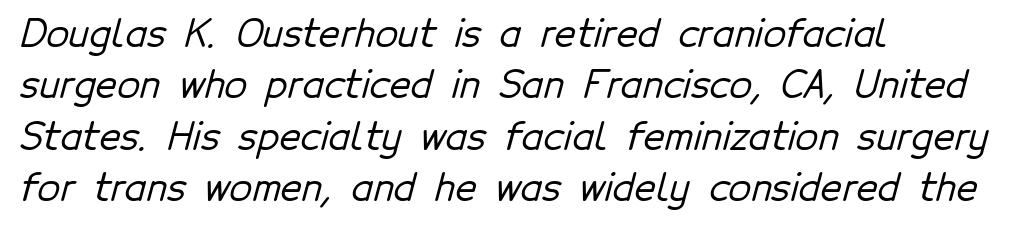
The image shows 37 px sans-serif type; set left-aligned, normal line spacing (1.39x), normal letter spacing, not underlined; low stroke contrast and a medium x-height.
